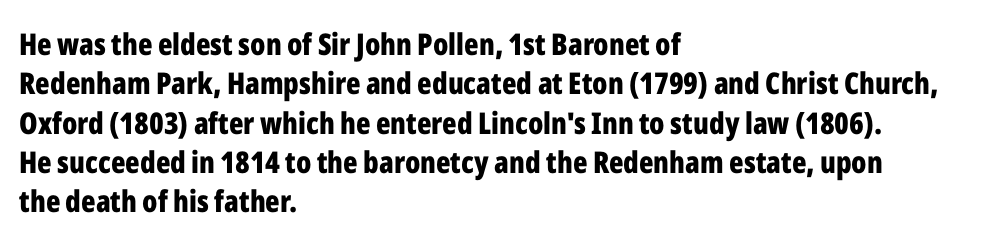
The image shows 30 px bold, condensed sans-serif type, upright; set left-aligned, normal line spacing (1.31x), normal letter spacing, not underlined; low stroke contrast and a medium x-height.
